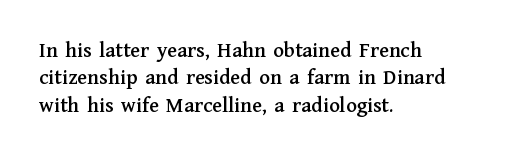
The lines are quadded left. Bare-footed words on every line. Notice how the stems are strictly vertical — no italics here. The gaps between neighbouring characters are ordinary and unremarkable.
